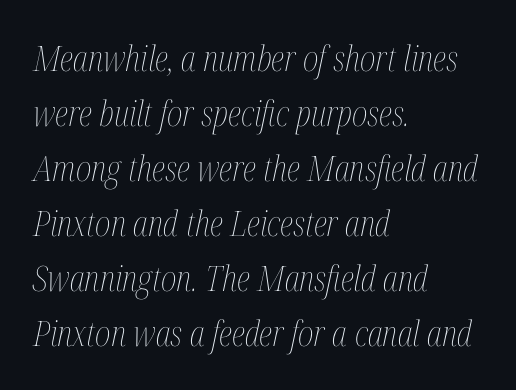
Q: Is the text bold? A: No.
Q: Is the text italic (slanted)? A: Yes, it leans right by about 12 degrees.
Q: Is the text underlined? A: No.
Q: How is the paragraph aligned? A: Left-aligned.
Q: Is the spacing between letters normal or unusually wide? A: Normal.
Q: Is the spacing between lines tight, normal or loose? A: Normal.
Q: Width (condensed, normal, or wide)? A: Condensed.
Q: Stroke contrast? A: Medium.
Q: x-height? A: Medium.
Q: Monospaced? A: No.
